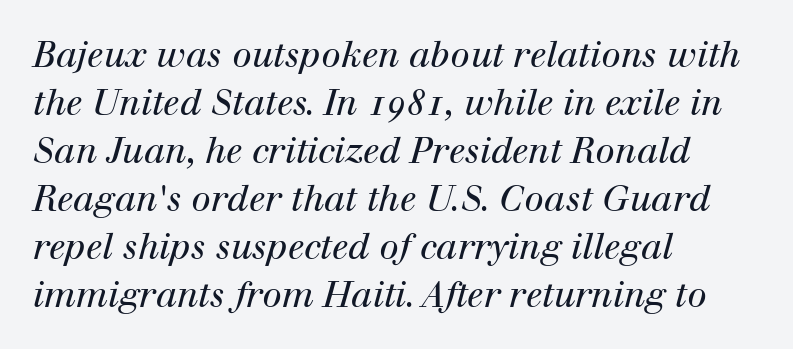
{"serif": "yes", "italic": "yes", "lean": "right", "slant_degrees": 12, "bold": "no", "weight": "regular", "width": "normal", "stroke_contrast": "high", "x_height": "medium", "monospaced": "no", "underline": "no", "align": "left", "line_spacing": "normal", "line_spacing_ratio": 1.37, "letter_spacing": "normal", "letter_spacing_em": 0.0, "glyph_px": 35}
